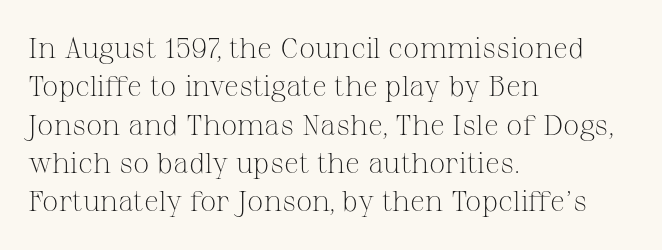
{"serif": "yes", "italic": "no", "bold": "no", "weight": "light", "width": "normal", "stroke_contrast": "medium", "x_height": "medium", "monospaced": "no", "underline": "no", "align": "left", "line_spacing": "normal", "line_spacing_ratio": 1.32, "letter_spacing": "normal", "letter_spacing_em": 0.0, "glyph_px": 29}
